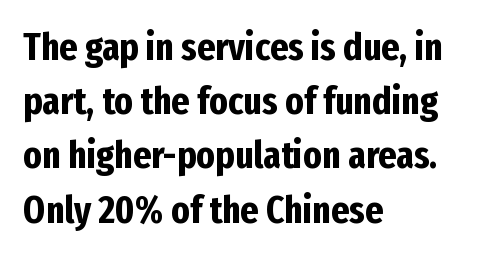
Character widths vary here, with narrow letters taking less room than wide ones. The passage shown stacks its lines at a standard gap. A classic flush-left, rag-right setting is used for this passage. Decoration check: the copy has no underline. No extra tracking has been applied to these lines. Is this a sans? Yes — the strokes have no serifs.
